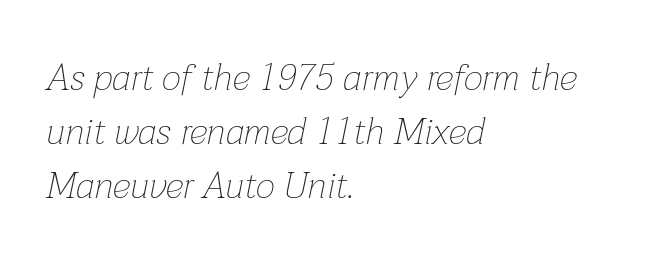
Words appear dense and cohesive because spacing is normal. Characters are canted at an angle relative to the baseline's perpendicular. Line starts are locked; line ends wander. The rendering uses natural spacing where letterforms have individual widths.
